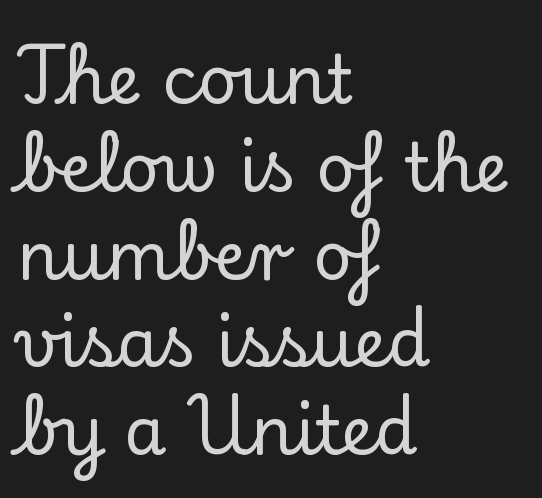
{"serif": "yes", "italic": "no", "width": "normal", "stroke_contrast": "low", "x_height": "small", "monospaced": "no", "underline": "no", "align": "left", "line_spacing": "normal", "line_spacing_ratio": 1.31, "letter_spacing": "normal", "letter_spacing_em": 0.0, "glyph_px": 67}
